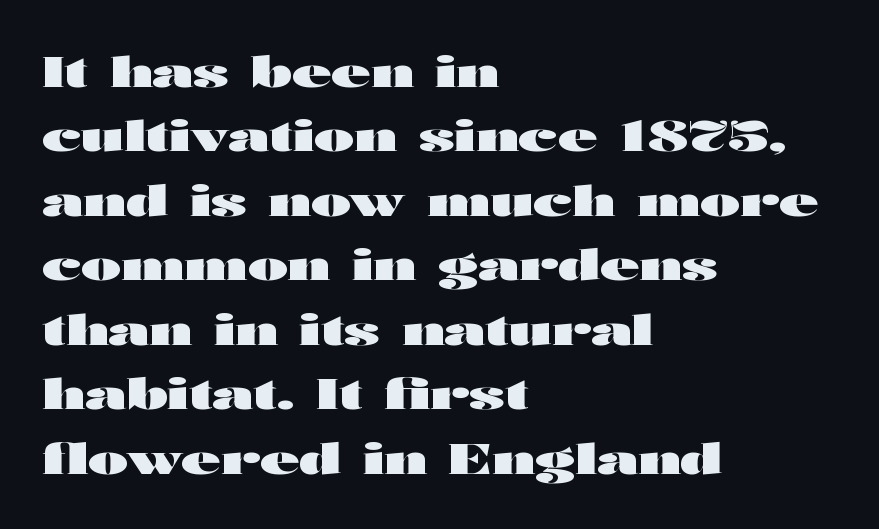
Q: Is the text bold? A: Yes.
Q: Is the text italic (slanted)? A: No, it is upright.
Q: Is the typeface a serif or a sans-serif typeface? A: Serif.
Q: Is the text underlined? A: No.
Q: How is the paragraph aligned? A: Left-aligned.
Q: Is the spacing between letters normal or unusually wide? A: Normal.
Q: Is the spacing between lines tight, normal or loose? A: Normal.
Q: Width (condensed, normal, or wide)? A: Wide.
Q: Stroke contrast? A: High.
Q: x-height? A: Medium.
Q: Monospaced? A: No.
